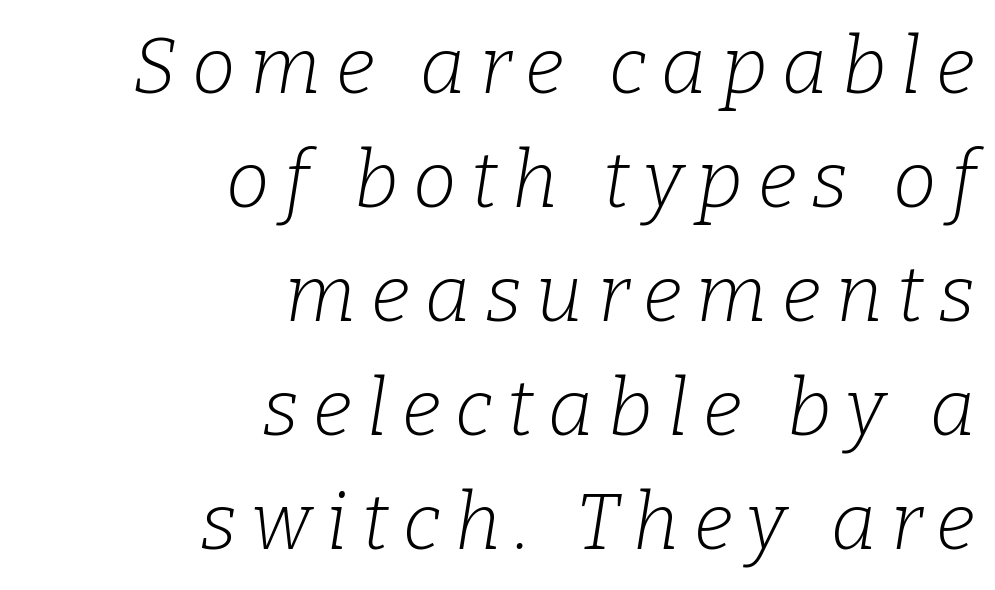
{"serif": "yes", "italic": "yes", "lean": "right", "slant_degrees": 9, "bold": "no", "weight": "light", "width": "normal", "stroke_contrast": "low", "x_height": "medium", "monospaced": "no", "underline": "no", "align": "right", "line_spacing": "normal", "line_spacing_ratio": 1.46, "glyph_px": 78}
